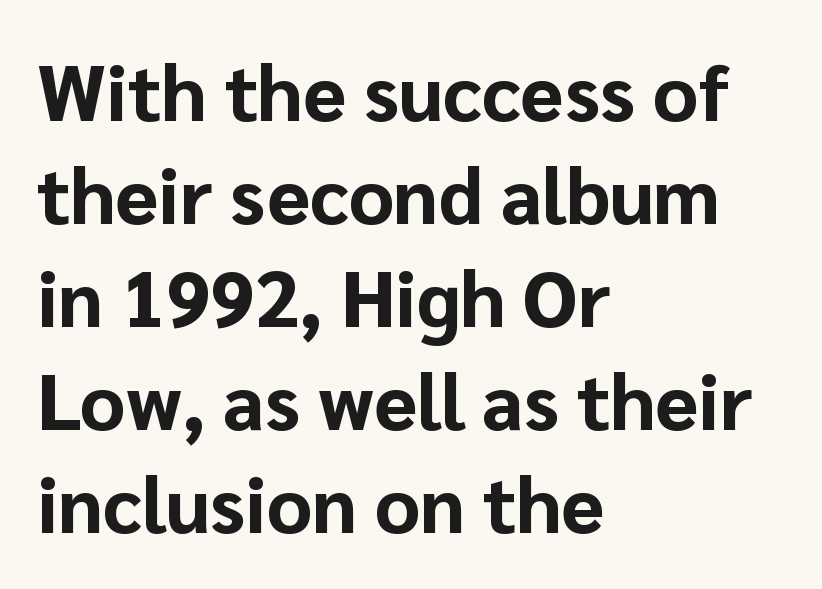
Does the lettering tilt? It doesn't — this is upright. This rendering leaves character spacing at its baseline value. Font category for this specimen: sans-serif. Visually the block forms a straight wall on the left and a jagged coastline on the right.
